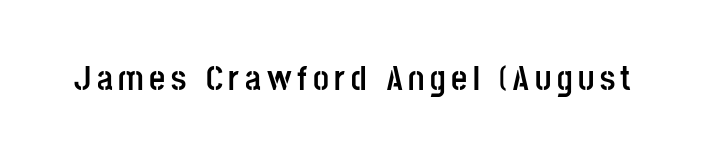
The area under the type is left untouched. A full-strength bold gives these letters their thick strokes. Looks like regular typesetting: each glyph gets only the width it needs. Ascenders rise straight up at ninety degrees. Nothing sits at the stroke ends, so this counts as sans-serif.
